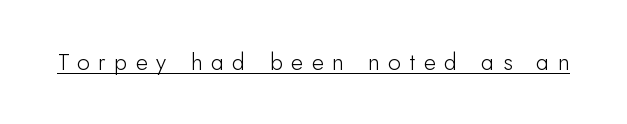
{"italic": "no", "underline": "yes", "letter_spacing": "wide", "letter_spacing_em": 0.38, "glyph_px": 23}
